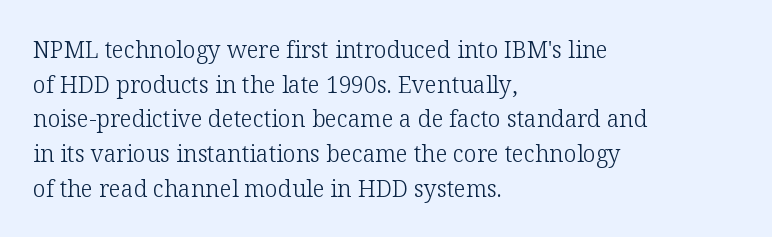
Q: Is the text bold? A: No.
Q: Is the text italic (slanted)? A: No, it is upright.
Q: Is the text underlined? A: No.
Q: How is the paragraph aligned? A: Left-aligned.
Q: Is the spacing between letters normal or unusually wide? A: Normal.
Q: Is the spacing between lines tight, normal or loose? A: Normal.
